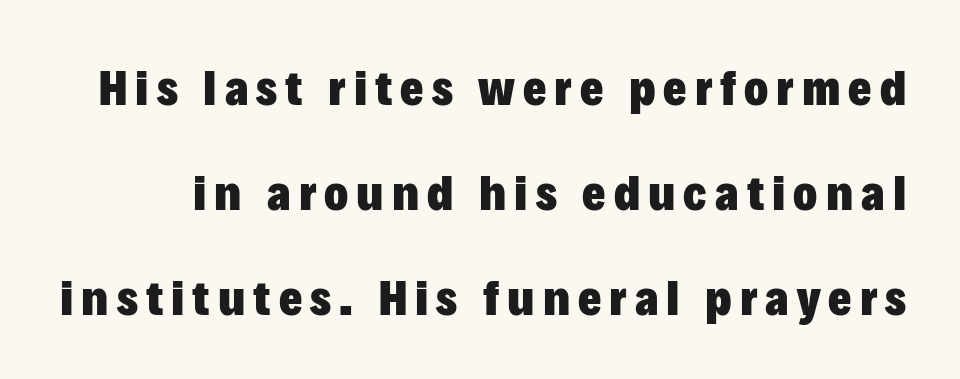
The image shows 50 px heavy sans-serif type, upright; set loose line spacing (2.1x), not underlined; low stroke contrast and a medium x-height.
